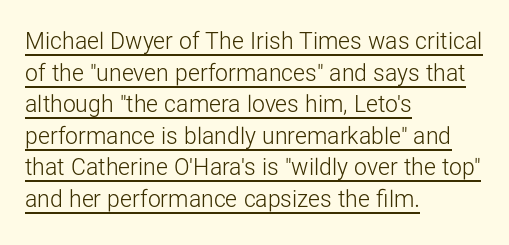
Q: Is the text bold? A: No.
Q: Is the text italic (slanted)? A: No, it is upright.
Q: Is the text underlined? A: Yes.
Q: How is the paragraph aligned? A: Left-aligned.
Q: Is the spacing between letters normal or unusually wide? A: Normal.
Q: Is the spacing between lines tight, normal or loose? A: Normal.
